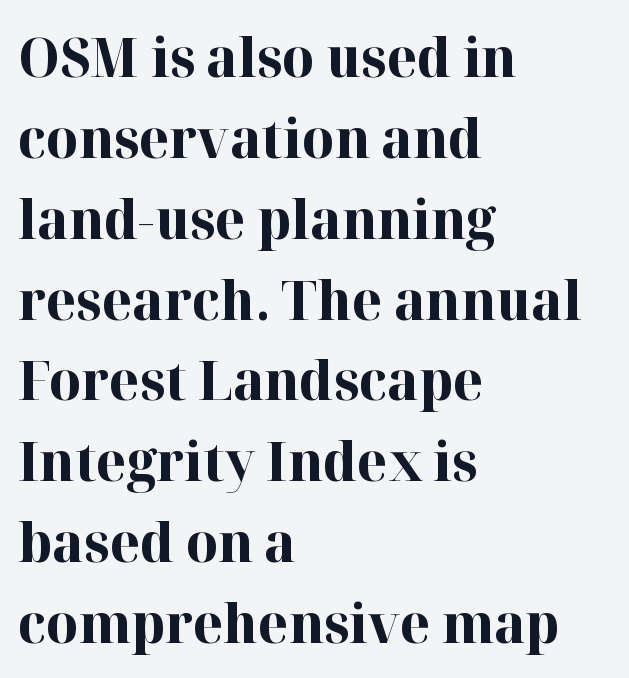
The image shows 55 px bold serif type, upright; set left-aligned, normal line spacing (1.47x), normal letter spacing, not underlined; high stroke contrast and a medium x-height.
